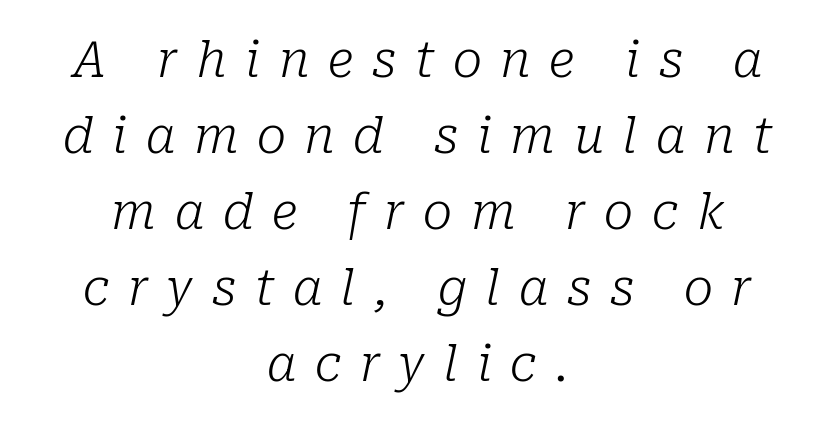
{"serif": "yes", "italic": "yes", "lean": "right", "slant_degrees": 10, "bold": "no", "weight": "light", "width": "normal", "stroke_contrast": "low", "x_height": "medium", "monospaced": "no", "underline": "no", "align": "center", "line_spacing": "normal", "line_spacing_ratio": 1.55, "letter_spacing": "wide", "letter_spacing_em": 0.38, "glyph_px": 49}
